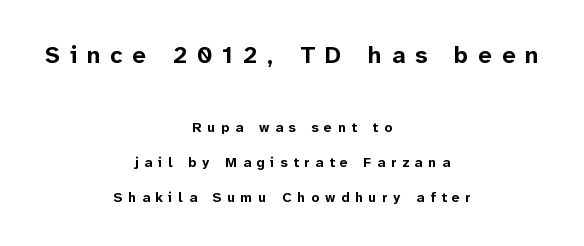
Posture: vertical. The glyphs are unaccompanied by any horizontal stroke below them. Caption: upper text group enlarged, lower text group reduced. The rendering inserts visible extra space after every character. Centered paragraph, ragged on both sides. If you measured baseline to baseline, you'd find a long distance.
